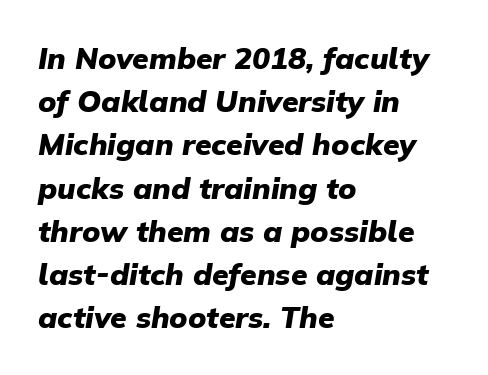
Q: Is the text bold? A: Yes.
Q: Is the text italic (slanted)? A: Yes, it leans right by about 9 degrees.
Q: Is the text underlined? A: No.
Q: How is the paragraph aligned? A: Left-aligned.
Q: Is the spacing between letters normal or unusually wide? A: Normal.
Q: Is the spacing between lines tight, normal or loose? A: Normal.
Q: Width (condensed, normal, or wide)? A: Normal.
Q: Stroke contrast? A: Low.
Q: x-height? A: Medium.
Q: Monospaced? A: No.
